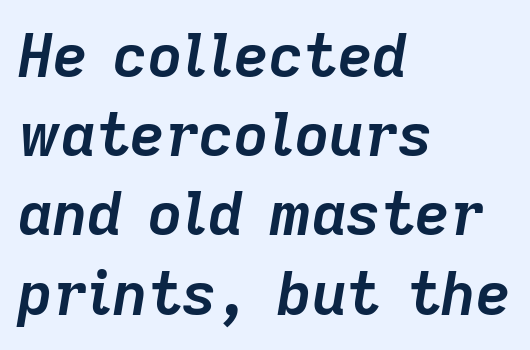
Does the weight exceed regular? Yes, all the way to bold. You can tell it's italic because the verticals aren't actually vertical. Tracking here is standard; glyphs follow each other at the usual distance. Layout note: lines flush left.
